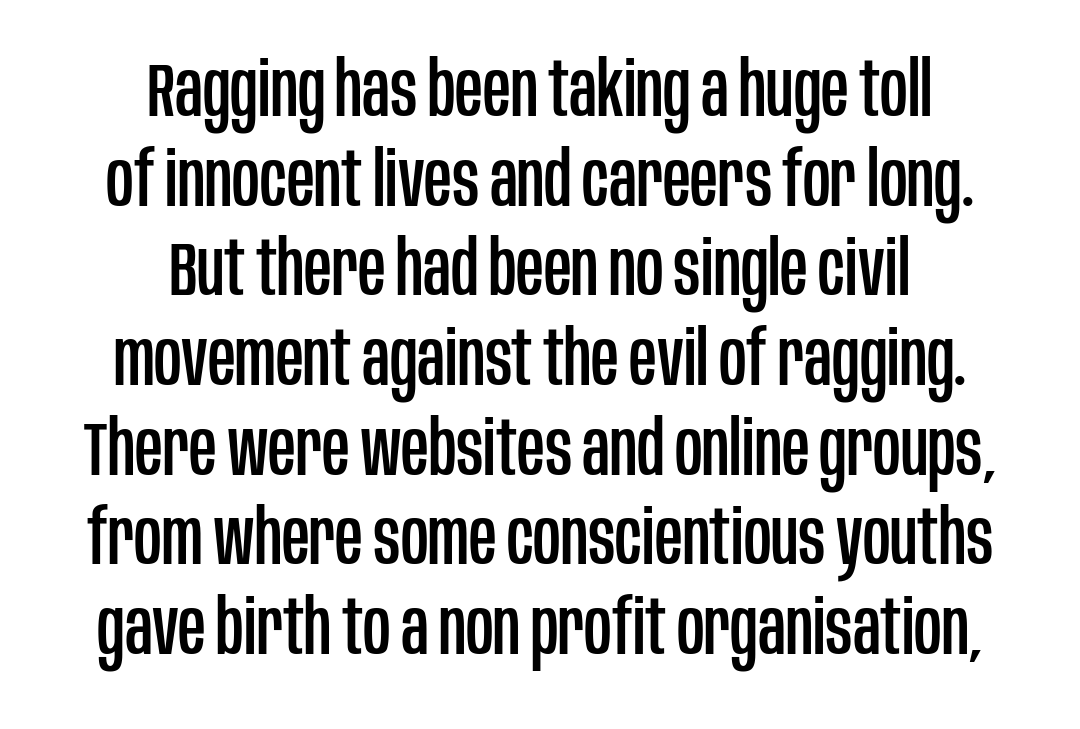
The image shows 76 px condensed sans-serif type, upright; set centered, line spacing 1.18x, normal letter spacing, not underlined; low stroke contrast and a large x-height.
